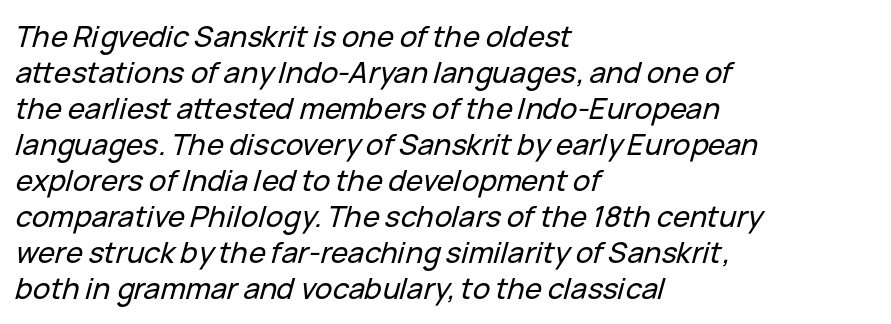
Q: Is the text italic (slanted)? A: Yes, it leans right by about 15 degrees.
Q: Is the text underlined? A: No.
Q: How is the paragraph aligned? A: Left-aligned.
Q: Is the spacing between letters normal or unusually wide? A: Normal.
Q: Width (condensed, normal, or wide)? A: Normal.
Q: Stroke contrast? A: Low.
Q: x-height? A: Medium.
Q: Monospaced? A: No.
